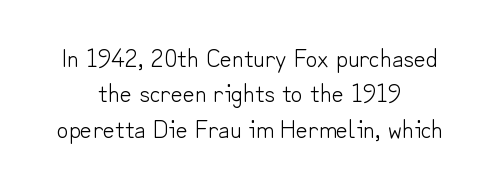
Q: Is the text bold? A: No.
Q: Is the text italic (slanted)? A: No, it is upright.
Q: Is the text underlined? A: No.
Q: How is the paragraph aligned? A: Centered.
Q: Is the spacing between letters normal or unusually wide? A: Normal.
Q: Is the spacing between lines tight, normal or loose? A: Normal.
